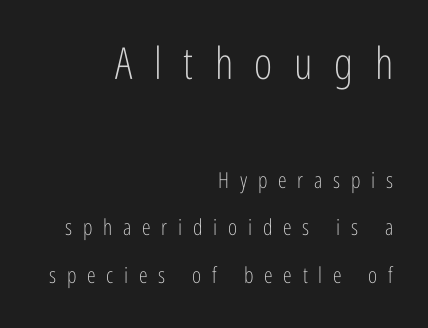
{"serif": "no", "italic": "no", "bold": "no", "weight": "light", "width": "condensed", "stroke_contrast": "low", "x_height": "medium", "monospaced": "no", "underline": "no", "align": "right", "line_spacing": "loose", "line_spacing_ratio": 2.17, "letter_spacing": "wide", "letter_spacing_em": 0.49, "larger_block": "first", "size_ratio": 2.0, "glyph_px": 44}
